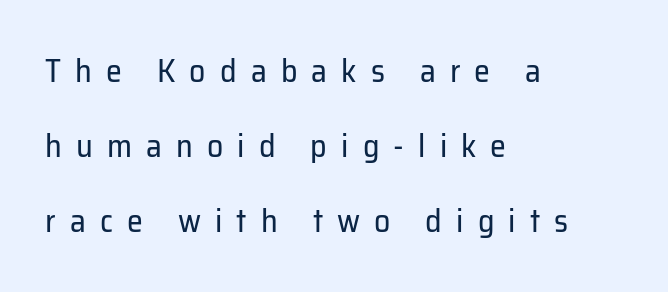
The image shows 32 px regular-weight sans-serif type, upright; set left-aligned, loose line spacing (2.34x), unusually wide letter spacing (+0.44 em), not underlined; low stroke contrast and a medium x-height.
